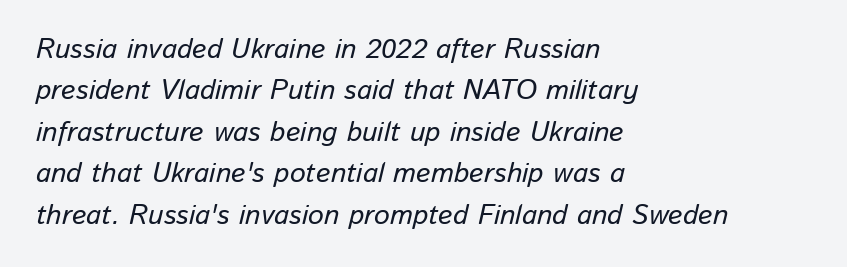
{"italic": "yes", "lean": "right", "slant_degrees": 13, "width": "normal", "stroke_contrast": "low", "x_height": "medium", "monospaced": "no", "underline": "no", "align": "left", "line_spacing": "normal", "line_spacing_ratio": 1.48, "letter_spacing": "normal", "letter_spacing_em": 0.0, "glyph_px": 28}
